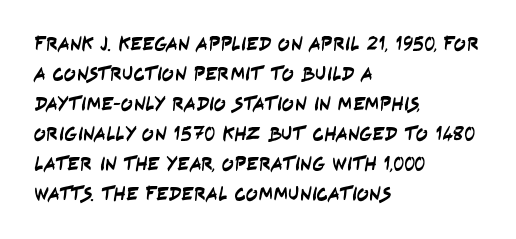
Students, observe: this is what conventionally led text looks like. The lines are quadded left. Clear beneath every line of the passage. Honestly, the letter spacing is just normal — you wouldn't notice it.
